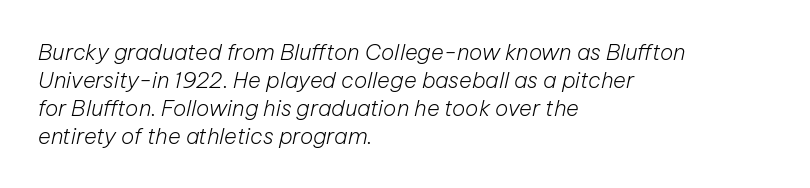
{"italic": "yes", "lean": "right", "slant_degrees": 12, "bold": "no", "underline": "no", "align": "left", "line_spacing": "normal", "line_spacing_ratio": 1.27, "letter_spacing": "normal", "letter_spacing_em": 0.0, "glyph_px": 22}
